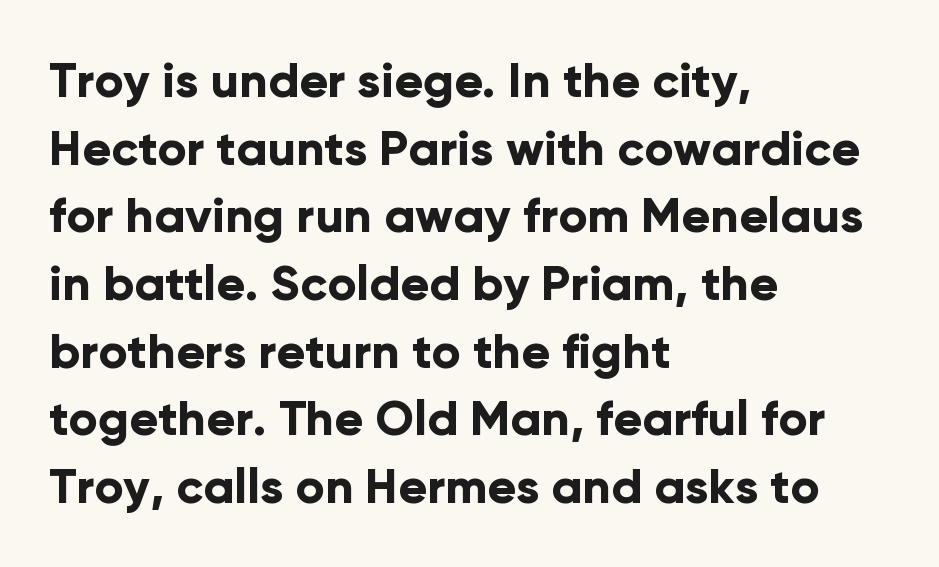
Q: Is the text bold? A: Yes.
Q: Is the text italic (slanted)? A: No, it is upright.
Q: Is the typeface a serif or a sans-serif typeface? A: Sans-serif.
Q: Is the text underlined? A: No.
Q: How is the paragraph aligned? A: Left-aligned.
Q: Is the spacing between letters normal or unusually wide? A: Normal.
Q: Is the spacing between lines tight, normal or loose? A: Normal.
Q: Width (condensed, normal, or wide)? A: Normal.
Q: Stroke contrast? A: Low.
Q: x-height? A: Medium.
Q: Monospaced? A: No.
